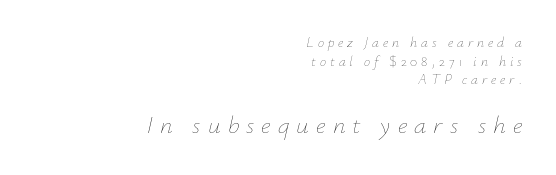
Q: Is the text bold? A: No.
Q: Is the text italic (slanted)? A: Yes, it leans right by about 12 degrees.
Q: Is the text underlined? A: No.
Q: How is the paragraph aligned? A: Right-aligned.
Q: Is the spacing between letters normal or unusually wide? A: Unusually wide.
Q: Is the spacing between lines tight, normal or loose? A: Normal.
Q: Which block of text is set in a larger size, the first (top) or the second (bottom)? A: The second (bottom) one.
